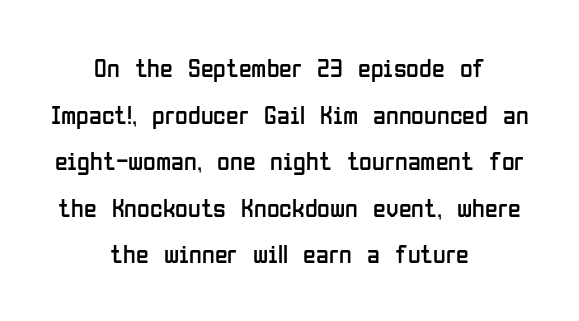
No italicization has been applied; the sample stays upright. The letters sit at their default tracking, neither squeezed nor spread. Nobody drew a line under any word here. One-word summary of the alignment: center.
